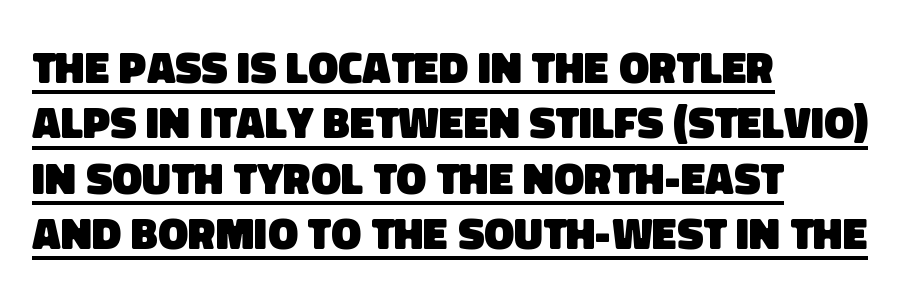
{"serif": "no", "bold": "yes", "weight": "heavy", "width": "normal", "stroke_contrast": "low", "x_height": "large", "monospaced": "no", "underline": "yes", "align": "left", "line_spacing_ratio": 1.23, "letter_spacing": "normal", "letter_spacing_em": 0.0, "glyph_px": 45}
